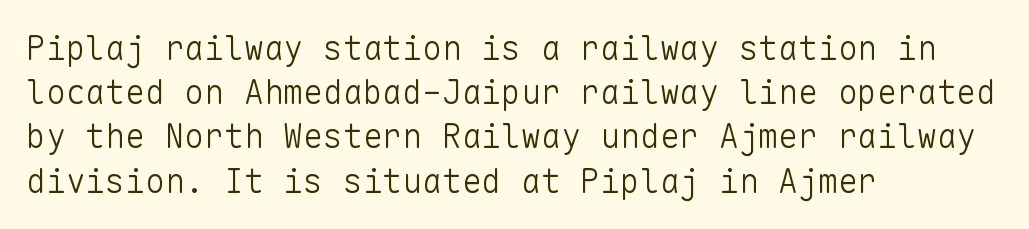
The image shows 33 px light sans-serif type, upright, monospaced; set left-aligned, normal line spacing (1.34x), normal letter spacing, not underlined; low stroke contrast and a medium x-height.
